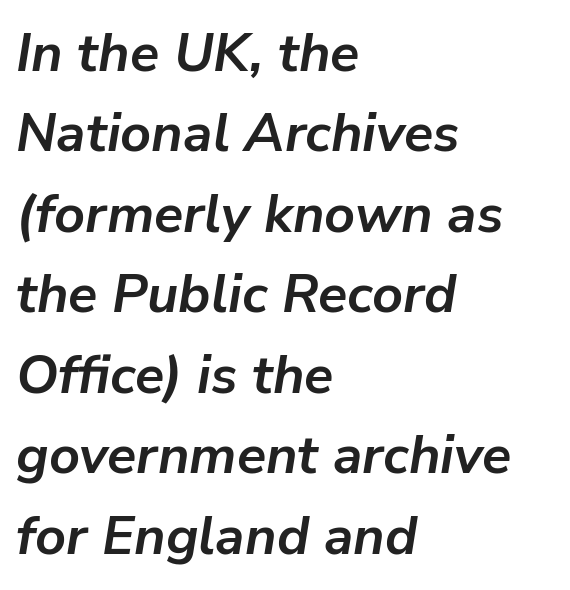
Q: Is the text bold? A: Yes.
Q: Is the text italic (slanted)? A: Yes, it leans right by about 9 degrees.
Q: Is the text underlined? A: No.
Q: How is the paragraph aligned? A: Left-aligned.
Q: Is the spacing between letters normal or unusually wide? A: Normal.
Q: Is the spacing between lines tight, normal or loose? A: Normal.
Q: Width (condensed, normal, or wide)? A: Normal.
Q: Stroke contrast? A: Low.
Q: x-height? A: Medium.
Q: Monospaced? A: No.
